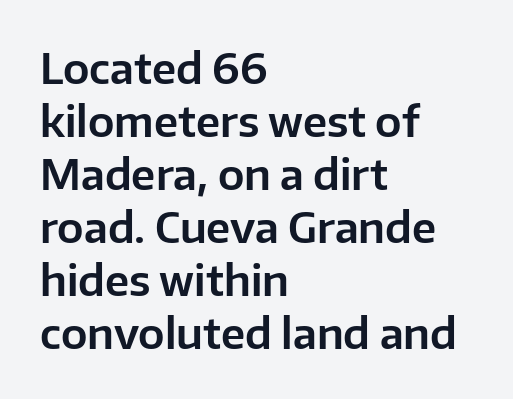
The image shows 42 px sans-serif type, upright; set left-aligned, normal line spacing (1.26x), normal letter spacing, not underlined; low stroke contrast and a medium x-height.
